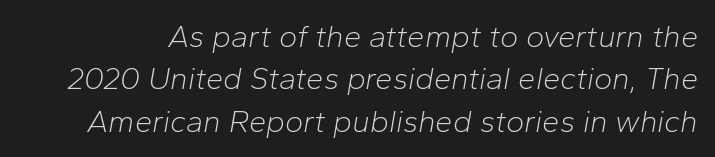
{"italic": "yes", "lean": "right", "slant_degrees": 10, "bold": "no", "weight": "light", "width": "normal", "stroke_contrast": "low", "x_height": "medium", "monospaced": "no", "underline": "no", "line_spacing": "normal", "line_spacing_ratio": 1.37, "letter_spacing": "normal", "letter_spacing_em": 0.0, "glyph_px": 31}
